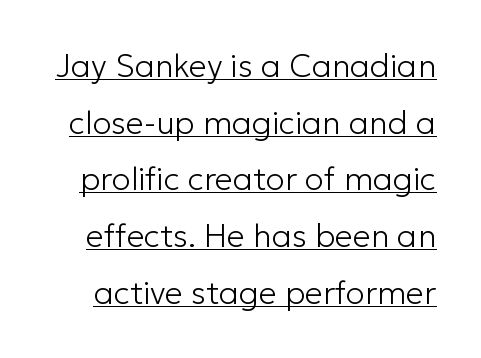
Q: Is the text bold? A: No.
Q: Is the text italic (slanted)? A: No, it is upright.
Q: Is the typeface a serif or a sans-serif typeface? A: Sans-serif.
Q: Is the text underlined? A: Yes.
Q: Is the spacing between letters normal or unusually wide? A: Normal.
Q: Width (condensed, normal, or wide)? A: Normal.
Q: Stroke contrast? A: Low.
Q: x-height? A: Medium.
Q: Monospaced? A: No.
